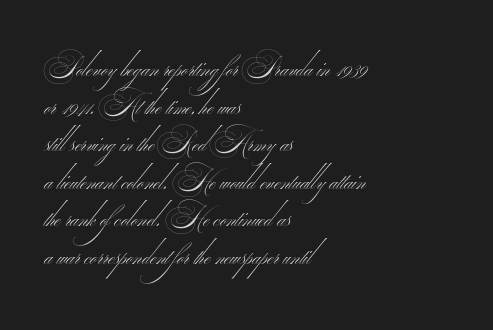
The image shows 27 px text type; set left-aligned, normal line spacing (1.39x), normal letter spacing, not underlined.
